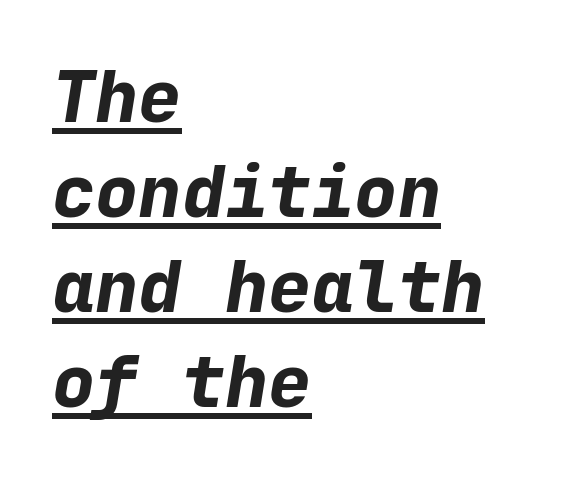
Interline gaps are of average width in this sample. Short note: letters normally spaced. Here the designer chose a console-style face with uniform glyph widths. Compared with a centered layout, this one pins lines to the left instead. The sample has been set heavy, in full bold.
